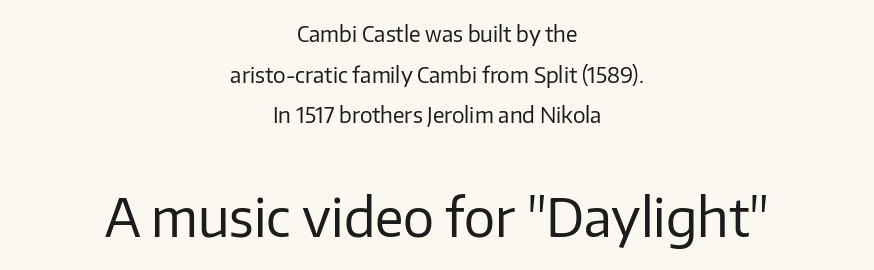
The image shows 52 px regular-weight sans-serif type, upright; set centered, loose line spacing (1.93x), normal letter spacing, not underlined; the second (bottom) block is 2.48x larger; low stroke contrast and a medium x-height.
